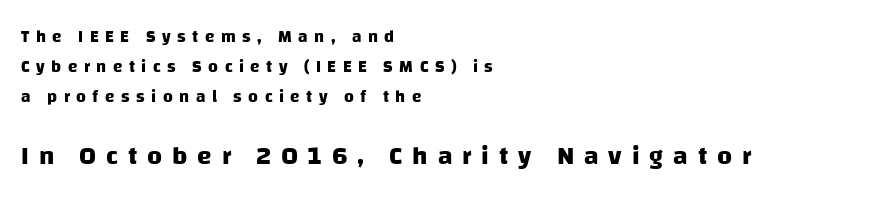
The image shows 26 px bold type; set left-aligned, line spacing 1.77x, unusually wide letter spacing (+0.38 em), not underlined; the second (bottom) block is 1.53x larger.
